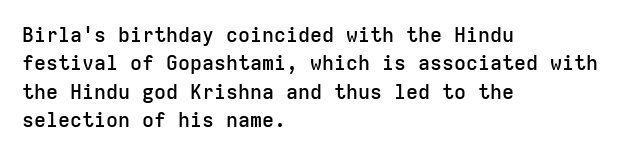
The image shows 20 px text type, upright; set left-aligned, normal line spacing (1.42x), normal letter spacing, not underlined.
